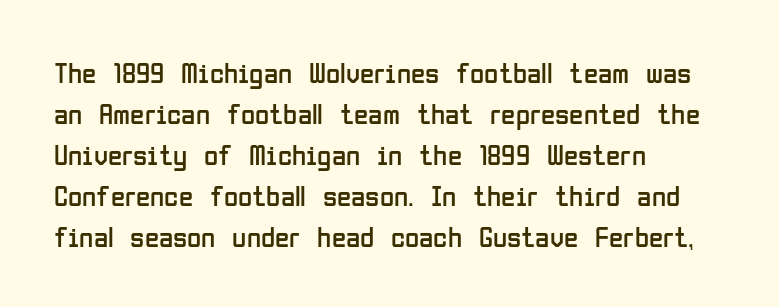
The gap between lines stays unmarked. Posture: vertical. This sample is left-justified, so line endings fall wherever the words run out. A quiet, ordinary-to-light weight characterises the typeface.
